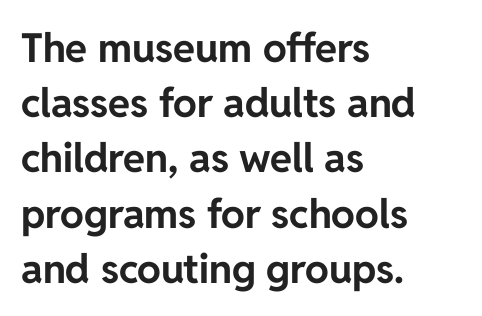
{"serif": "no", "italic": "no", "bold": "yes", "weight": "bold", "width": "normal", "stroke_contrast": "low", "x_height": "medium", "monospaced": "no", "underline": "no", "align": "left", "line_spacing": "normal", "line_spacing_ratio": 1.38, "letter_spacing": "normal", "letter_spacing_em": 0.0, "glyph_px": 40}
